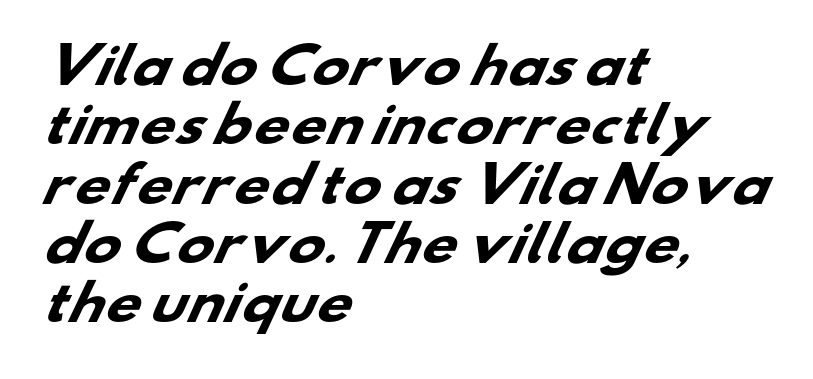
{"serif": "no", "bold": "yes", "weight": "heavy", "width": "wide", "stroke_contrast": "low", "x_height": "small", "monospaced": "no", "underline": "no", "align": "left", "line_spacing_ratio": 1.21, "letter_spacing": "normal", "letter_spacing_em": 0.0, "glyph_px": 49}
